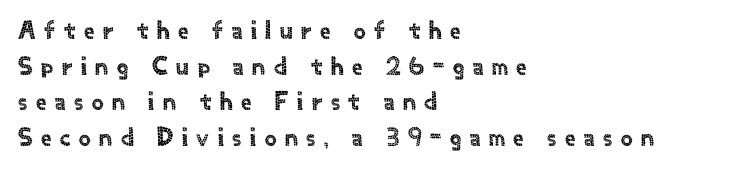
The image shows 26 px text type, upright; set left-aligned, normal line spacing (1.37x), unusually wide letter spacing (+0.33 em), not underlined.
